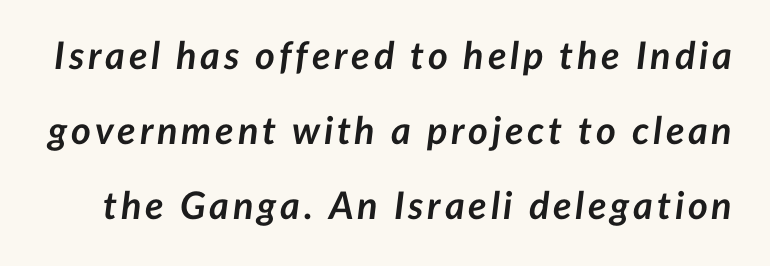
Q: Is the text bold? A: Yes.
Q: Is the text italic (slanted)? A: Yes, it leans right by about 7 degrees.
Q: Is the text underlined? A: No.
Q: Is the spacing between lines tight, normal or loose? A: Loose.
Q: Width (condensed, normal, or wide)? A: Normal.
Q: Stroke contrast? A: Low.
Q: x-height? A: Medium.
Q: Monospaced? A: No.
